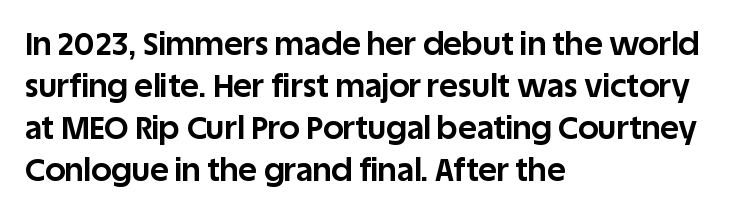
The image shows 32 px bold sans-serif type, upright; set left-aligned, normal line spacing (1.31x), normal letter spacing, not underlined; low stroke contrast and a large x-height.
